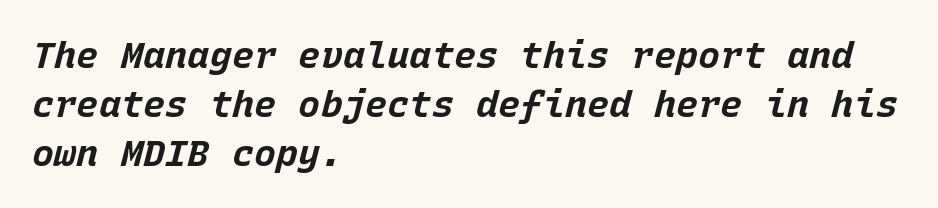
Spacing verdict: monospaced, one width for all characters. Summary of weight: heavy, a full bold. The typography opts for an oblique posture over an upright one. Typeset ragged right — the left edge is the straight one.
